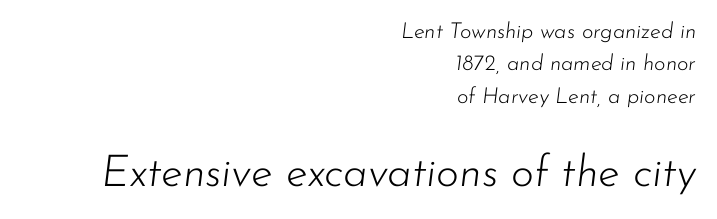
Q: Is the text bold? A: No.
Q: Is the text italic (slanted)? A: Yes, it leans right by about 7 degrees.
Q: Is the text underlined? A: No.
Q: How is the paragraph aligned? A: Right-aligned.
Q: Is the spacing between letters normal or unusually wide? A: Normal.
Q: Is the spacing between lines tight, normal or loose? A: Normal.
Q: Which block of text is set in a larger size, the first (top) or the second (bottom)? A: The second (bottom) one.
Q: Width (condensed, normal, or wide)? A: Normal.
Q: Stroke contrast? A: Low.
Q: x-height? A: Small.
Q: Monospaced? A: No.
